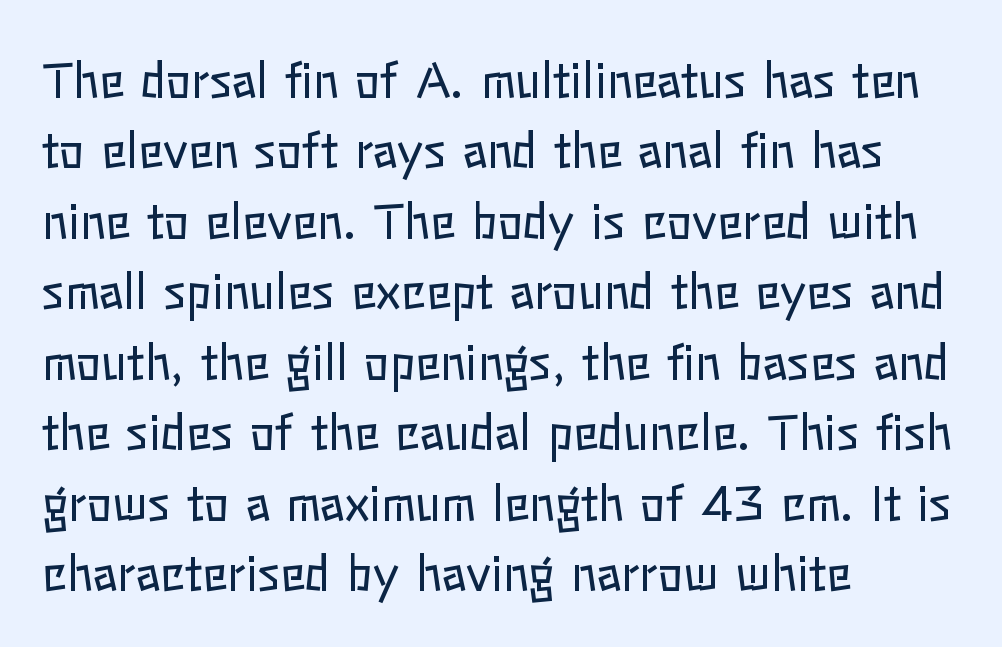
Q: Is the text bold? A: No.
Q: Is the text italic (slanted)? A: No, it is upright.
Q: Is the text underlined? A: No.
Q: How is the paragraph aligned? A: Left-aligned.
Q: Is the spacing between letters normal or unusually wide? A: Normal.
Q: Is the spacing between lines tight, normal or loose? A: Normal.
Q: Width (condensed, normal, or wide)? A: Normal.
Q: Stroke contrast? A: Low.
Q: x-height? A: Medium.
Q: Monospaced? A: No.
